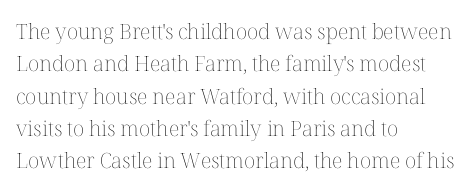
Words float on clear page, feet unadorned. Letters have the restrained weight of plain body copy at most. Horizontal alignment here is leftward, the default for most running prose. Whoever set this chose a conventional vertical rhythm. This sample uses an upright cut, with every glyph sitting square on the baseline.
